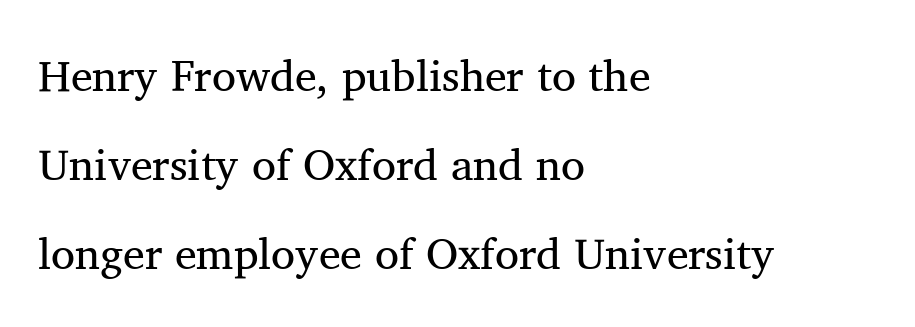
Style check: upright. Default kerning and tracking; the words read as compact shapes. The zone under the glyphs is completely vacant. Horizontally, the lines are justified to the leading edge only.
